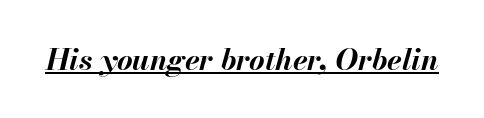
The strokes are fattened all the way to bold. The face used here has a pronounced slope to its letters. The face used here is proportionally spaced, like ordinary book or web type. Between one letter and the next there's only the usual sliver of space.
